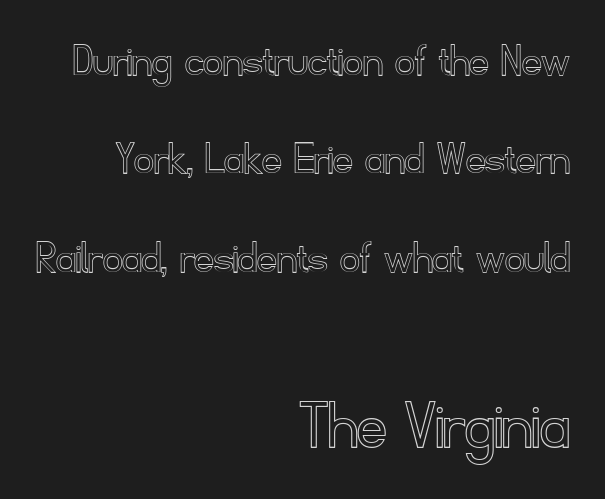
The image shows 72 px text type, upright; set right-aligned, loose line spacing (2.05x), normal letter spacing, not underlined; the second (bottom) block is 1.5x larger; a small x-height.
